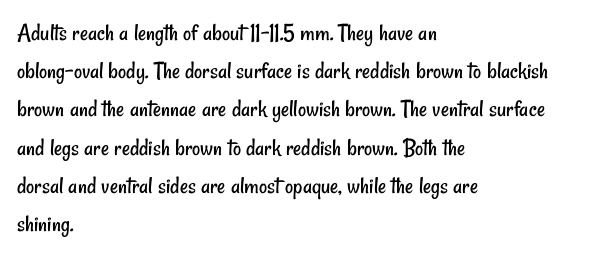
Q: Is the text bold? A: No.
Q: Is the text underlined? A: No.
Q: How is the paragraph aligned? A: Left-aligned.
Q: Is the spacing between letters normal or unusually wide? A: Normal.
Q: Is the spacing between lines tight, normal or loose? A: Normal.
